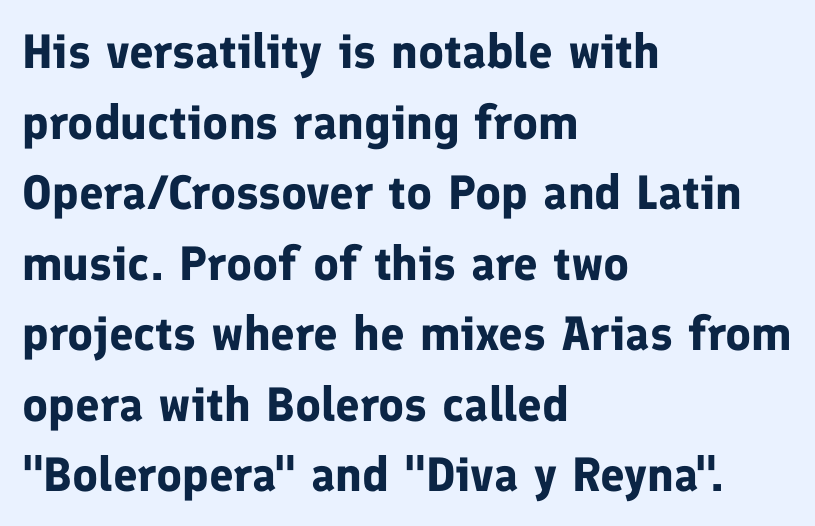
Q: Is the text bold? A: Yes.
Q: Is the text italic (slanted)? A: No, it is upright.
Q: Is the typeface a serif or a sans-serif typeface? A: Sans-serif.
Q: Is the text underlined? A: No.
Q: How is the paragraph aligned? A: Left-aligned.
Q: Is the spacing between letters normal or unusually wide? A: Normal.
Q: Is the spacing between lines tight, normal or loose? A: Normal.
Q: Width (condensed, normal, or wide)? A: Normal.
Q: Stroke contrast? A: Low.
Q: x-height? A: Medium.
Q: Monospaced? A: No.
